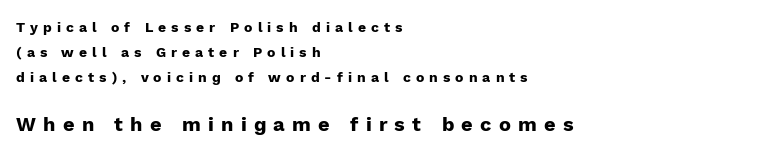
Q: Is the text bold? A: Yes.
Q: Is the text italic (slanted)? A: No, it is upright.
Q: Is the text underlined? A: No.
Q: How is the paragraph aligned? A: Left-aligned.
Q: Is the spacing between letters normal or unusually wide? A: Unusually wide.
Q: Which block of text is set in a larger size, the first (top) or the second (bottom)? A: The second (bottom) one.
